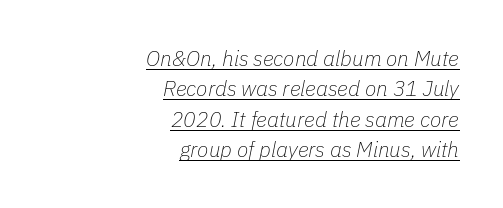
A baseline rule has been typeset under these characters. Regarding leading, the lines here are spaced in the standard way. Short note: letters normally spaced. Leftover space on each line is placed entirely before the opening word. No extra ink here — the face is not bold. Notice how the stems are inclined rather than vertical — that's the hallmark of italics.
